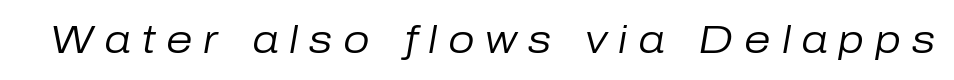
Q: Is the text bold? A: No.
Q: Is the text italic (slanted)? A: Yes, it leans right by about 10 degrees.
Q: Is the text underlined? A: No.
Q: Is the spacing between letters normal or unusually wide? A: Unusually wide.
Q: Width (condensed, normal, or wide)? A: Normal.
Q: Stroke contrast? A: Low.
Q: x-height? A: Medium.
Q: Monospaced? A: No.
